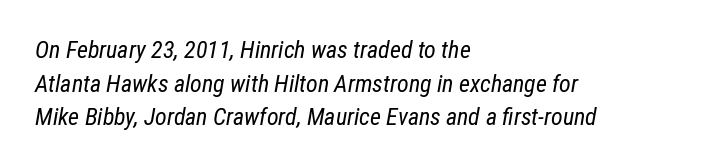
Q: Is the text bold? A: No.
Q: Is the text italic (slanted)? A: Yes, it leans right by about 12 degrees.
Q: Is the text underlined? A: No.
Q: How is the paragraph aligned? A: Left-aligned.
Q: Is the spacing between letters normal or unusually wide? A: Normal.
Q: Is the spacing between lines tight, normal or loose? A: Normal.
